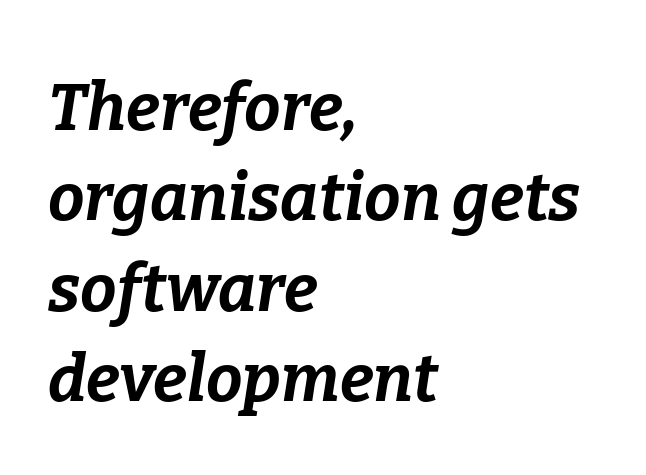
Q: Is the text bold? A: Yes.
Q: Is the text italic (slanted)? A: Yes, it leans right by about 9 degrees.
Q: Is the text underlined? A: No.
Q: How is the paragraph aligned? A: Left-aligned.
Q: Is the spacing between letters normal or unusually wide? A: Normal.
Q: Is the spacing between lines tight, normal or loose? A: Normal.
Q: Width (condensed, normal, or wide)? A: Normal.
Q: Stroke contrast? A: Low.
Q: x-height? A: Medium.
Q: Monospaced? A: No.
